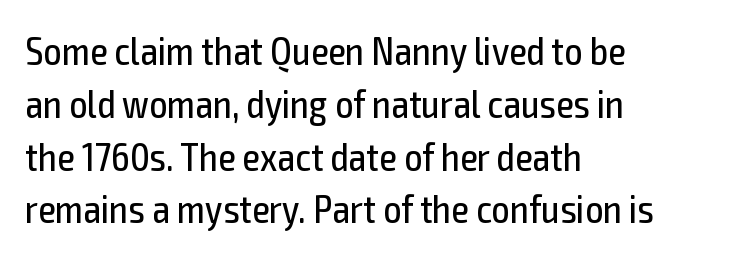
{"serif": "no", "italic": "no", "bold": "no", "weight": "regular", "width": "condensed", "x_height": "medium", "monospaced": "no", "underline": "no", "align": "left", "line_spacing": "normal", "line_spacing_ratio": 1.32, "letter_spacing": "normal", "letter_spacing_em": 0.0, "glyph_px": 40}
